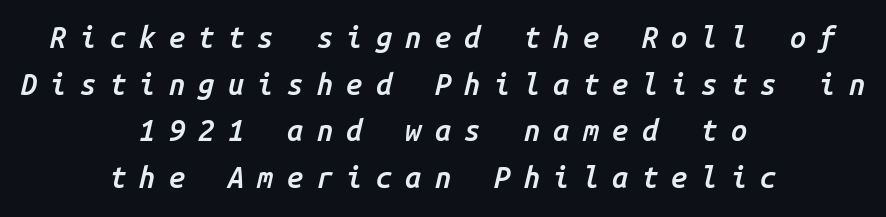
Is the type bold? Partly — it's a semibold, heavier than regular but not fully bold. Would a proofreader flag this as italicized? Yes. Someone cranked the tracking dial way up on this one. The passage shown is typed in a monospace face where columns stay perfectly aligned.
